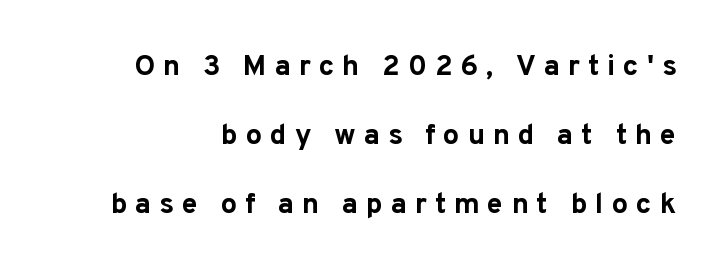
{"serif": "no", "italic": "no", "bold": "yes", "weight": "bold", "width": "normal", "stroke_contrast": "low", "x_height": "medium", "monospaced": "no", "underline": "no", "line_spacing": "loose", "line_spacing_ratio": 2.38, "letter_spacing": "wide", "letter_spacing_em": 0.27, "glyph_px": 29}
